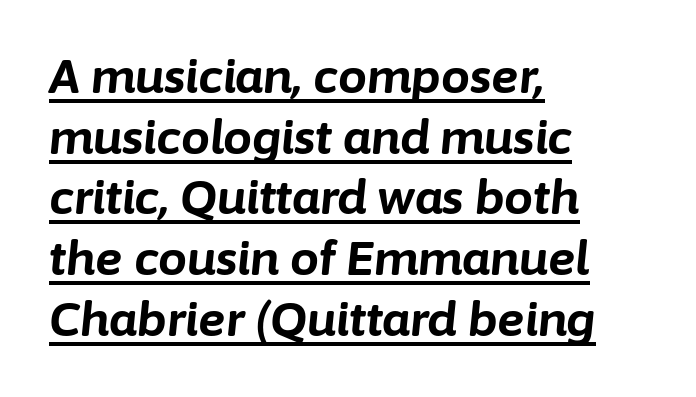
{"italic": "yes", "lean": "right", "slant_degrees": 6, "bold": "yes", "weight": "bold", "width": "normal", "stroke_contrast": "low", "x_height": "medium", "monospaced": "no", "underline": "yes", "align": "left", "line_spacing": "normal", "line_spacing_ratio": 1.32, "letter_spacing": "normal", "letter_spacing_em": 0.0, "glyph_px": 46}
